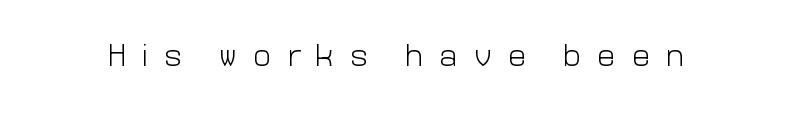
{"serif": "no", "italic": "no", "bold": "no", "weight": "light", "width": "normal", "stroke_contrast": "low", "x_height": "medium", "monospaced": "no", "underline": "no", "letter_spacing": "wide", "letter_spacing_em": 0.5, "glyph_px": 31}
